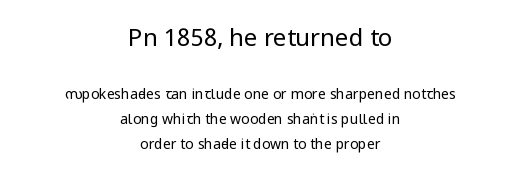
Q: Is the text bold? A: No.
Q: Is the text italic (slanted)? A: No, it is upright.
Q: Is the text underlined? A: No.
Q: How is the paragraph aligned? A: Centered.
Q: Is the spacing between letters normal or unusually wide? A: Normal.
Q: Which block of text is set in a larger size, the first (top) or the second (bottom)? A: The first (top) one.
